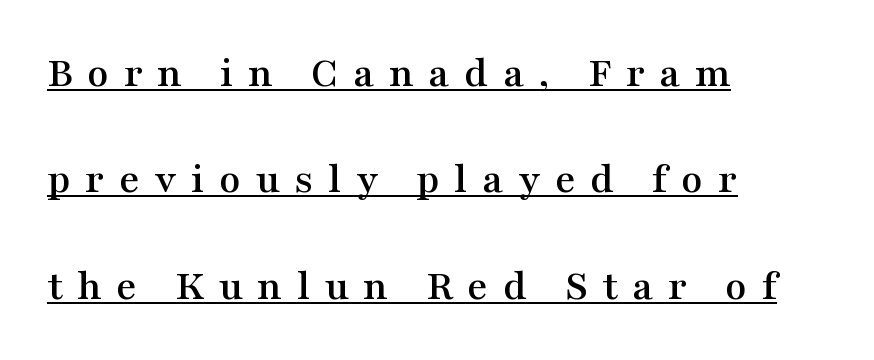
The line-height multiplier appears high, well above default. This sample has the flowing, uneven cadence of proportional lettering. There is plenty of visible air inserted between adjacent glyphs. The rendering anchors every line to the left-hand side.
